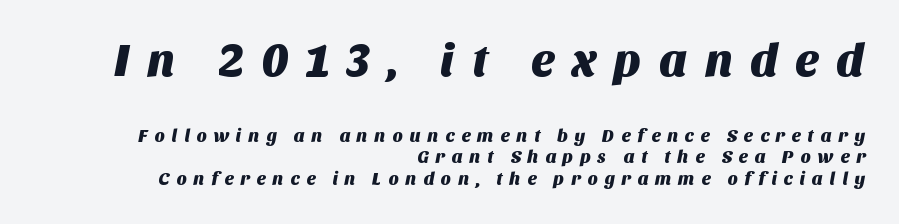
The passage shown is typeset with a sans-serif family. Tracking here is generous; glyphs stand well apart from one another. This layout puts the oversized block above and the modest block below. Notice how the passage keeps a crisp vertical edge on the right only.
